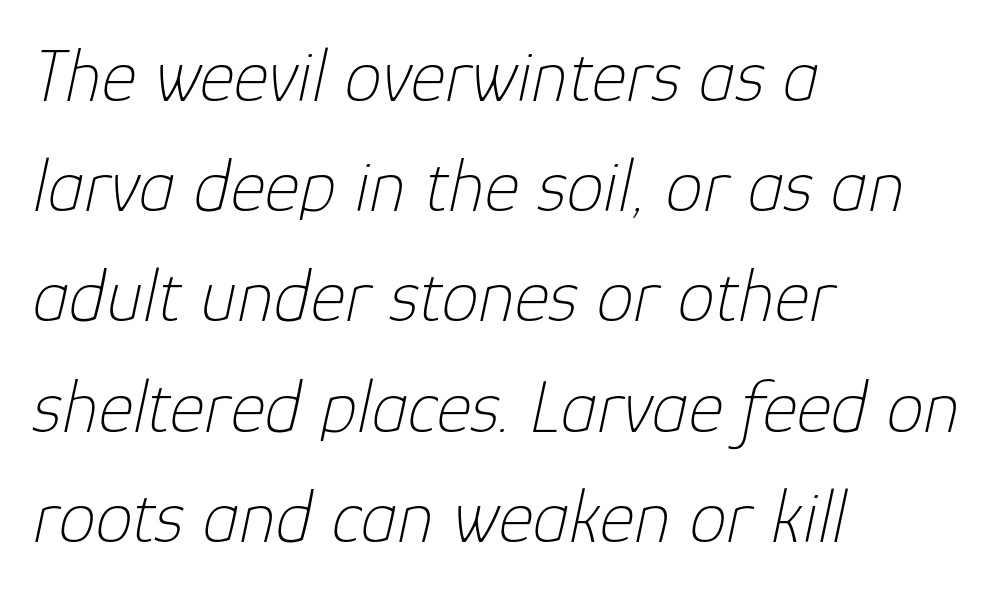
One glance says typical: line gaps are just what's usual. The lettering tilts uniformly, giving the passage an italic look. The paragraph has a hard left edge and a soft right edge. The passage shown is not bold in any degree. The strip under each line holds only bare page. Observe the ordinary spacing: letters are neighbours, not strangers.
